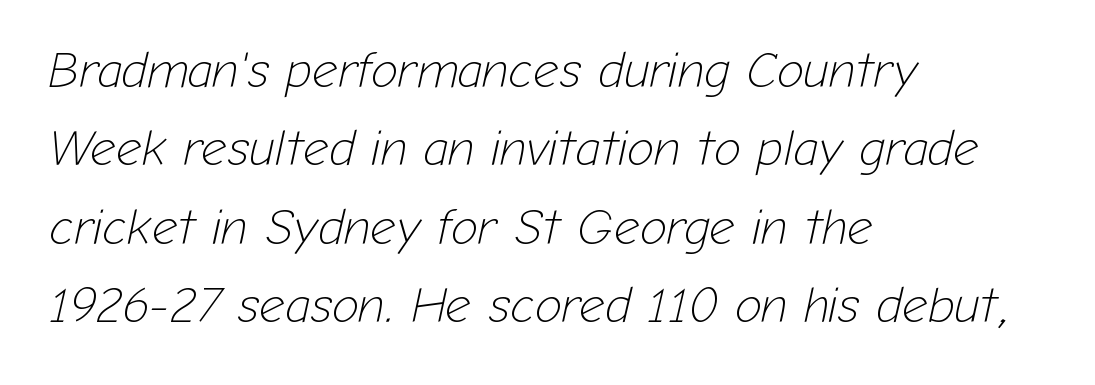
{"italic": "yes", "lean": "right", "slant_degrees": 12, "bold": "no", "weight": "light", "width": "normal", "stroke_contrast": "low", "x_height": "medium", "monospaced": "no", "underline": "no", "align": "left", "line_spacing": "normal", "line_spacing_ratio": 1.57, "letter_spacing": "normal", "letter_spacing_em": 0.0, "glyph_px": 50}
